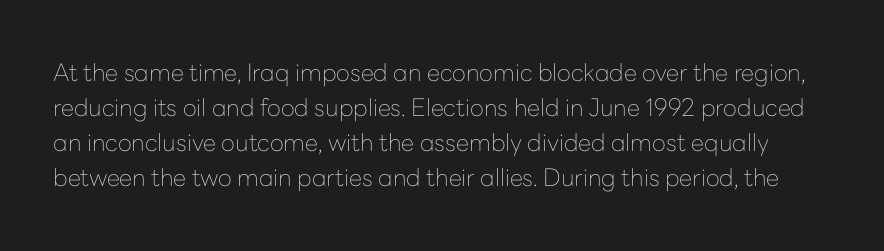
{"italic": "no", "bold": "no", "underline": "no", "line_spacing": "normal", "line_spacing_ratio": 1.46, "letter_spacing": "normal", "letter_spacing_em": 0.0, "glyph_px": 24}
